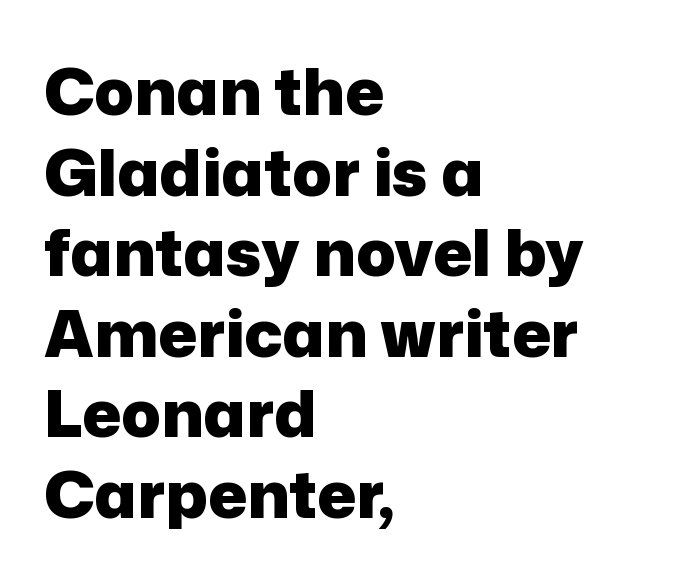
The image shows 65 px heavy sans-serif type, upright; set left-aligned, line spacing 1.24x, normal letter spacing, not underlined; low stroke contrast and a medium x-height.
